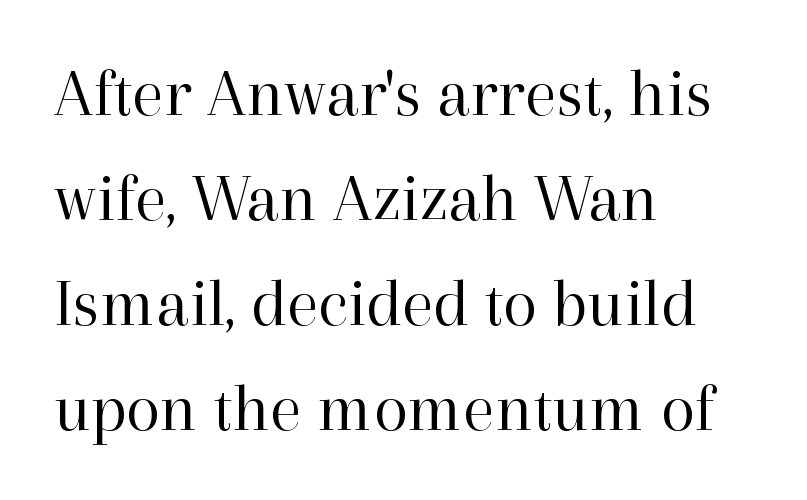
The image shows 70 px regular-weight serif type, upright; set left-aligned, normal line spacing (1.5x), normal letter spacing, not underlined; high stroke contrast and a medium x-height.
